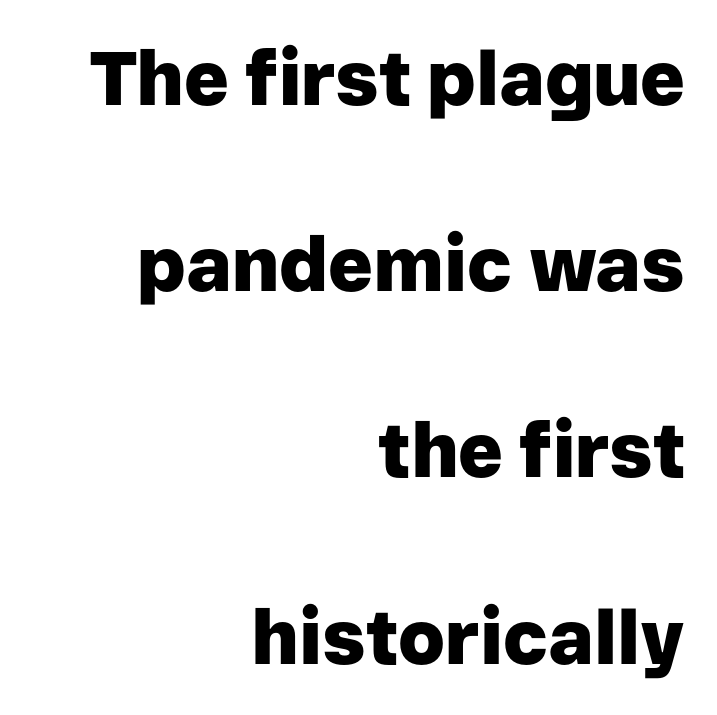
Spacing verdict: proportional, widths tailored to each character. A great deal of white space separates one row of letters from the next. Caption: bold face, heavy strokes. This is roman type, the default non-slanted kind.
